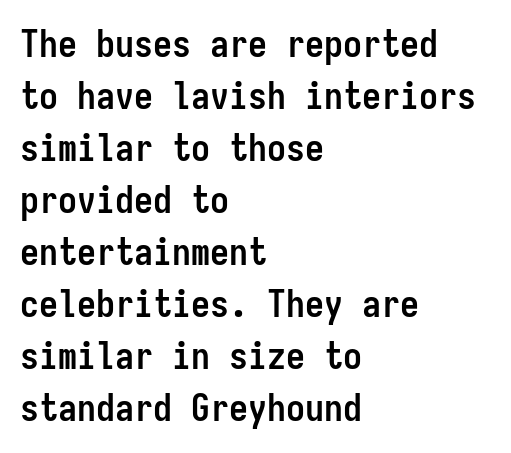
The image shows 38 px semibold, condensed sans-serif type, upright, monospaced; set left-aligned, normal line spacing (1.37x), normal letter spacing, not underlined; low stroke contrast and a medium x-height.
